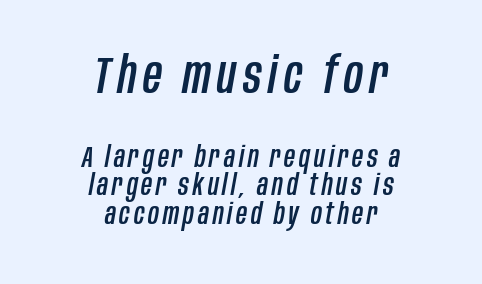
Q: Is the text italic (slanted)? A: Yes, it leans right by about 10 degrees.
Q: Is the text underlined? A: No.
Q: How is the paragraph aligned? A: Centered.
Q: Is the spacing between lines tight, normal or loose? A: Tight.
Q: Which block of text is set in a larger size, the first (top) or the second (bottom)? A: The first (top) one.
Q: Width (condensed, normal, or wide)? A: Condensed.
Q: Stroke contrast? A: Low.
Q: x-height? A: Large.
Q: Monospaced? A: No.
